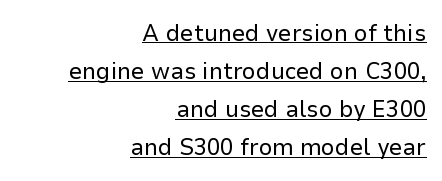
Q: Is the text bold? A: No.
Q: Is the text italic (slanted)? A: No, it is upright.
Q: Is the text underlined? A: Yes.
Q: How is the paragraph aligned? A: Right-aligned.
Q: Is the spacing between letters normal or unusually wide? A: Normal.
Q: Is the spacing between lines tight, normal or loose? A: Normal.
